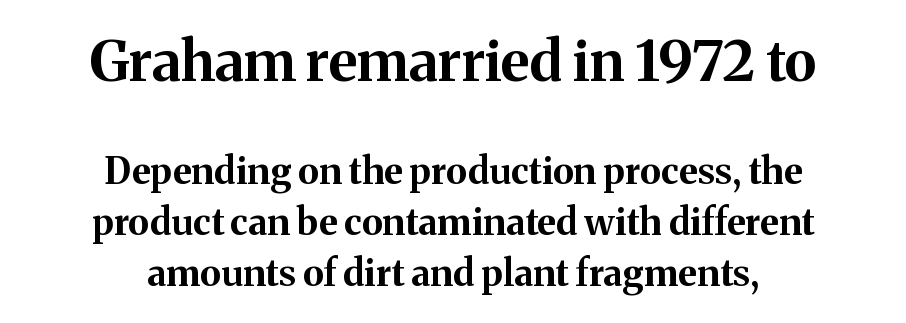
{"serif": "yes", "italic": "no", "bold": "yes", "weight": "bold", "width": "normal", "stroke_contrast": "medium", "x_height": "medium", "monospaced": "no", "underline": "no", "align": "center", "line_spacing": "normal", "line_spacing_ratio": 1.38, "letter_spacing": "normal", "letter_spacing_em": 0.0, "larger_block": "first", "size_ratio": 1.51, "glyph_px": 56}
